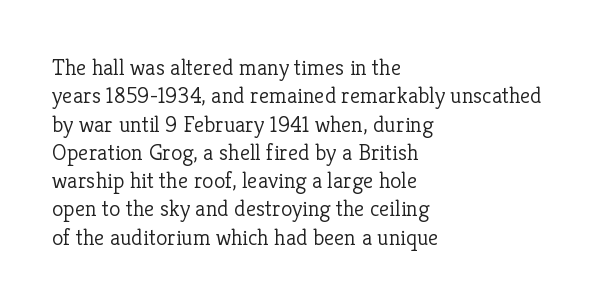
Nobody touched the tracking dial on this one. Visually the block forms a straight wall on the left and a jagged coastline on the right. Posture: upright roman. Beneath every word, the page is bare.
